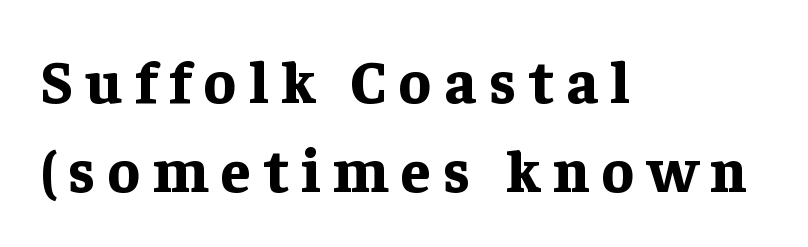
Any mark beneath the type? The region is blank. If you measured baseline to baseline, you'd find a middling distance. These words are printed bold, with thick strokes throughout. Line beginnings align vertically; line endings do not. Is this a fixed-width face? No — the glyphs have proportional, varying widths.
